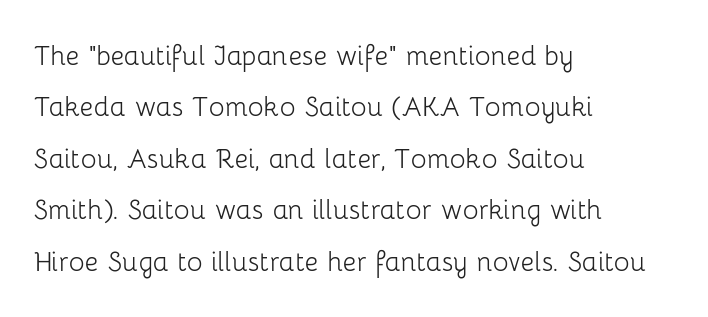
The image shows 33 px light sans-serif type, upright; set left-aligned, normal line spacing (1.56x), normal letter spacing, not underlined; low stroke contrast and a medium x-height.
